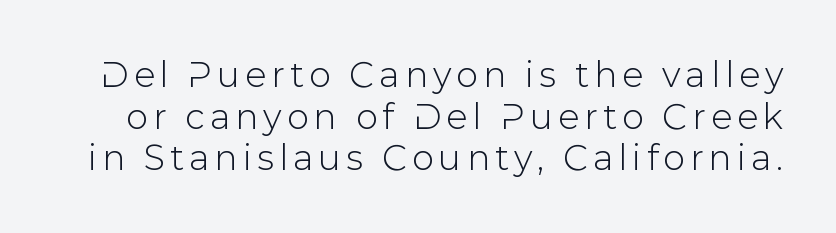
{"serif": "no", "italic": "no", "width": "normal", "stroke_contrast": "low", "x_height": "medium", "monospaced": "no", "underline": "no", "line_spacing_ratio": 1.19, "glyph_px": 35}
